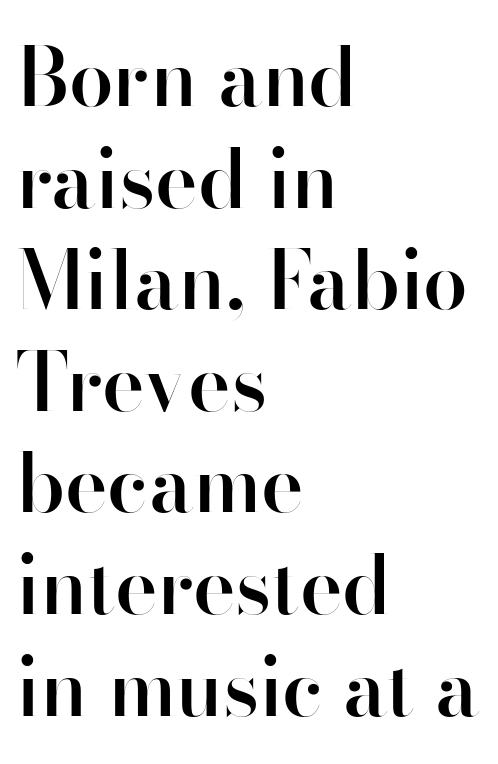
Q: Is the text bold? A: Semi-bold.
Q: Is the text italic (slanted)? A: No, it is upright.
Q: Is the typeface a serif or a sans-serif typeface? A: Sans-serif.
Q: Is the text underlined? A: No.
Q: How is the paragraph aligned? A: Left-aligned.
Q: Is the spacing between letters normal or unusually wide? A: Normal.
Q: Is the spacing between lines tight, normal or loose? A: Normal.
Q: Width (condensed, normal, or wide)? A: Normal.
Q: Stroke contrast? A: High.
Q: x-height? A: Small.
Q: Monospaced? A: No.
